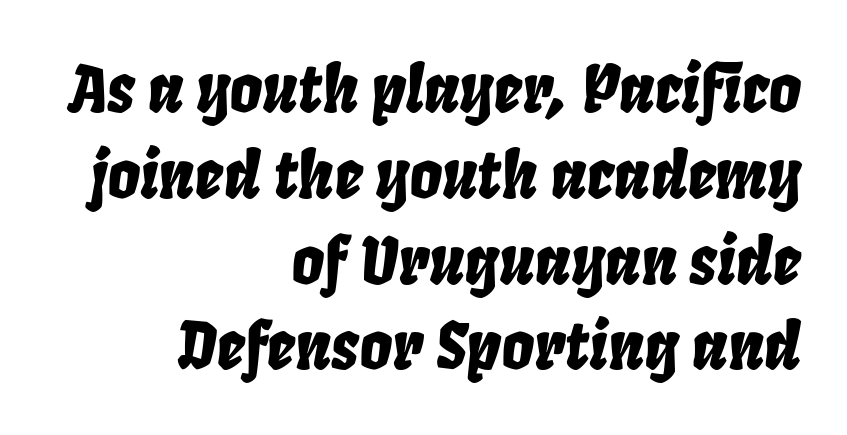
The rendering keeps characters at their native spacing. Each letter keeps its own natural width here, so spacing adapts to shape. This block has exactly the height ordinary leading produces. The letters are slanted; this is an italic face. Words float on clear page, feet unadorned. Which margin do the lines hug? The right one — the left edge is uneven.
